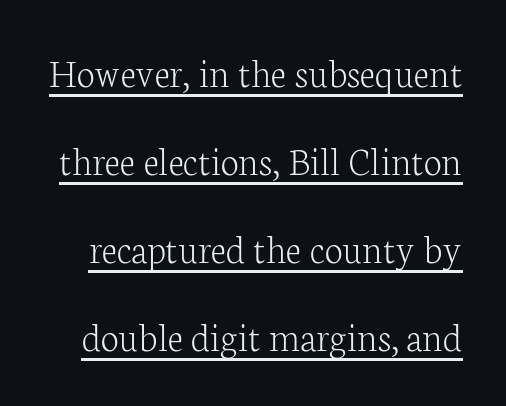
{"serif": "yes", "italic": "no", "bold": "no", "weight": "light", "width": "normal", "stroke_contrast": "low", "x_height": "medium", "monospaced": "no", "underline": "yes", "line_spacing": "loose", "line_spacing_ratio": 2.15, "letter_spacing": "normal", "letter_spacing_em": 0.0, "glyph_px": 41}
